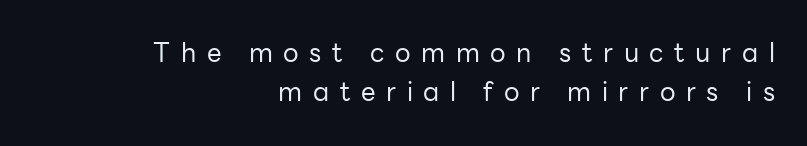
Tracking value appears strongly positive — letters spread wide. Summary of vertical rhythm: regular, with standard interline spacing. If you drew a ruler down the right edge, every line would touch it. Words float on clear page, feet unadorned. Ordinary non-slanted type is in use. Heft: none added — not bold.
